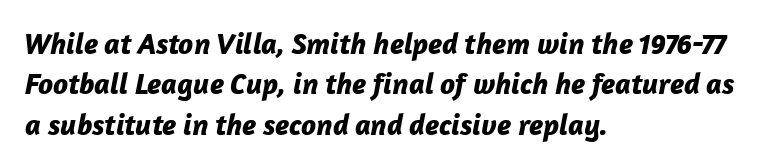
The image shows 30 px bold type, italic (leaning right); set left-aligned, normal line spacing (1.35x), normal letter spacing, not underlined; low stroke contrast and a medium x-height.
